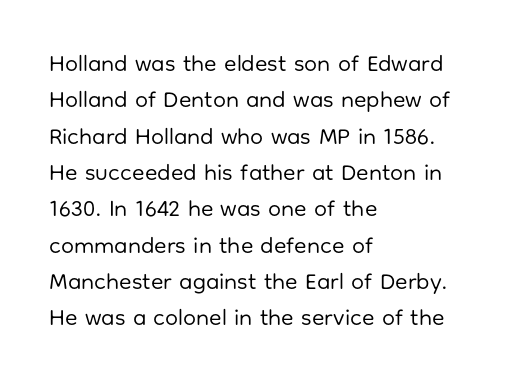
The image shows 23 px text type, upright; set left-aligned, normal line spacing (1.58x), normal letter spacing, not underlined.
